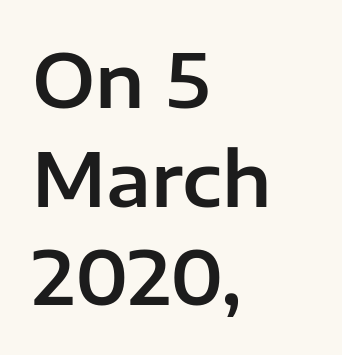
Q: Is the text italic (slanted)? A: No, it is upright.
Q: Is the typeface a serif or a sans-serif typeface? A: Sans-serif.
Q: Is the text underlined? A: No.
Q: How is the paragraph aligned? A: Left-aligned.
Q: Is the spacing between letters normal or unusually wide? A: Normal.
Q: Is the spacing between lines tight, normal or loose? A: Normal.
Q: Width (condensed, normal, or wide)? A: Normal.
Q: Stroke contrast? A: Low.
Q: x-height? A: Medium.
Q: Monospaced? A: No.
